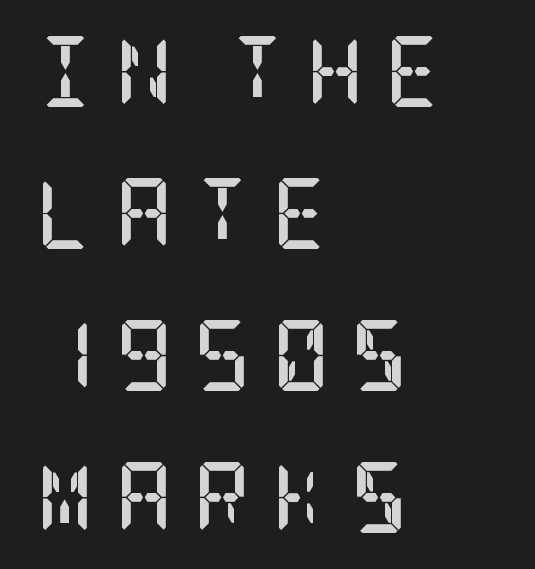
The font's upright variant was chosen for this text. Leading: increased. The face used here is seriffed, in the tradition of book romans. The compositor pushed each line to the left boundary.
